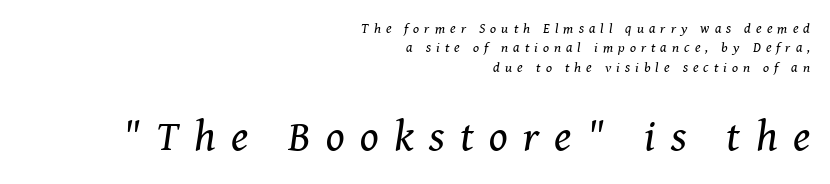
These glyphs show unthickened strokes, regular width or finer. An italicized treatment has been applied to the whole sample. Here the designer chose a conventional face with non-uniform glyph widths. Short and long lines alike share a common ending point at right. Nobody drew a line under any word here. Small over large — that's the arrangement of the two blocks here.
